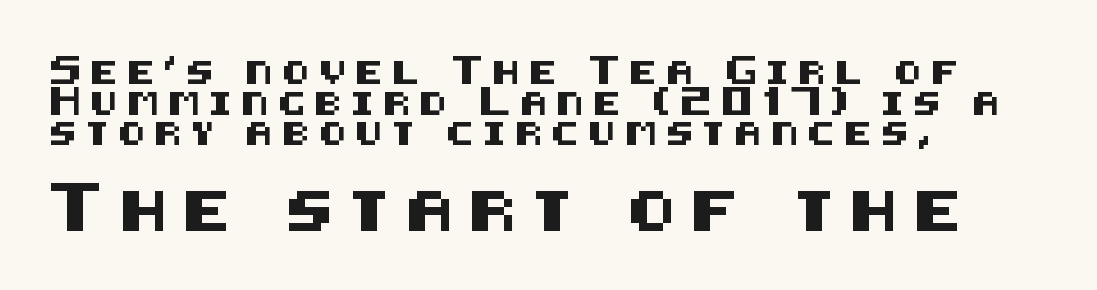
{"serif": "no", "italic": "no", "width": "normal", "stroke_contrast": "medium", "x_height": "large", "underline": "no", "align": "left", "line_spacing": "normal", "line_spacing_ratio": 1.33, "letter_spacing": "wide", "letter_spacing_em": 0.39, "larger_block": "second", "size_ratio": 1.74, "glyph_px": 40}
